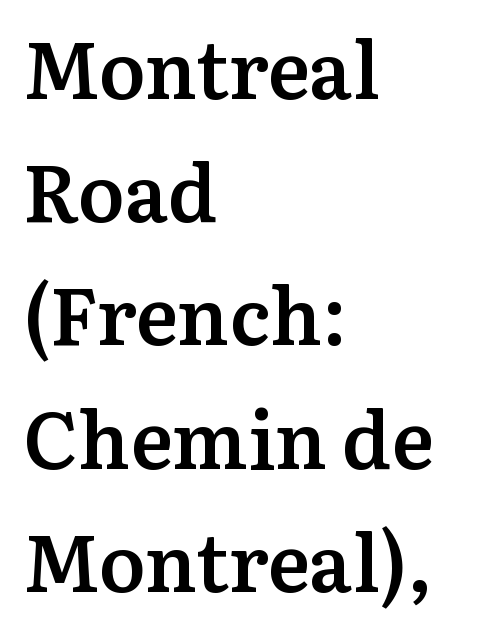
The image shows 79 px semibold serif type, upright; set left-aligned, normal line spacing (1.56x), normal letter spacing, not underlined; medium stroke contrast and a medium x-height.
